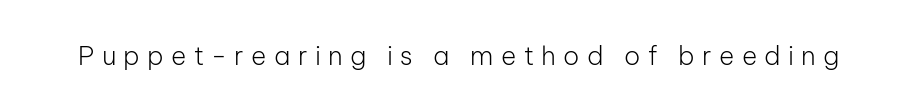
Q: Is the text bold? A: No.
Q: Is the text italic (slanted)? A: No, it is upright.
Q: Is the text underlined? A: No.
Q: Is the spacing between letters normal or unusually wide? A: Unusually wide.
